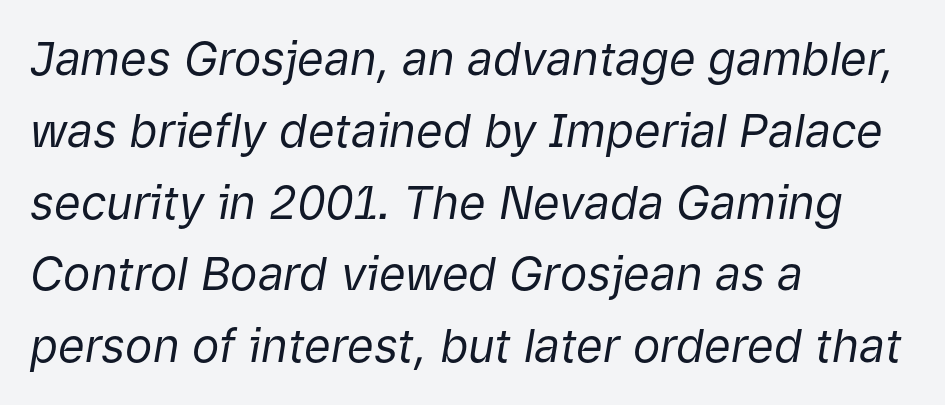
The image shows 46 px regular-weight type, italic (leaning right); set left-aligned, normal line spacing (1.56x), normal letter spacing, not underlined; low stroke contrast and a medium x-height.
